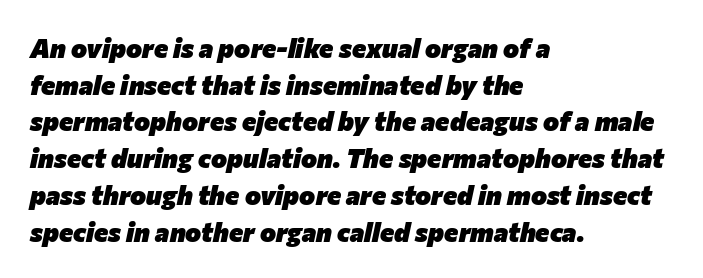
It's the slanting kind of type. Set as a true bold cut, around the 700 mark. The rendering anchors every line to the left-hand side. Descender tails drop into unmarked territory. Normally led — the rows are evenly, conventionally spaced. Here the glyphs are tracked normally, forming tight word shapes.
